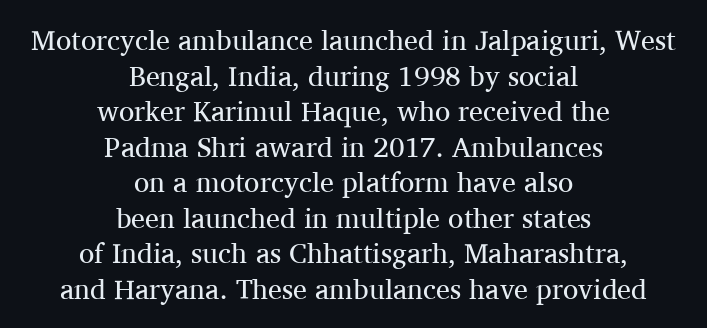
The image shows 28 px regular-weight serif type, upright; set centered, normal line spacing (1.27x), normal letter spacing, not underlined; medium stroke contrast and a medium x-height.
